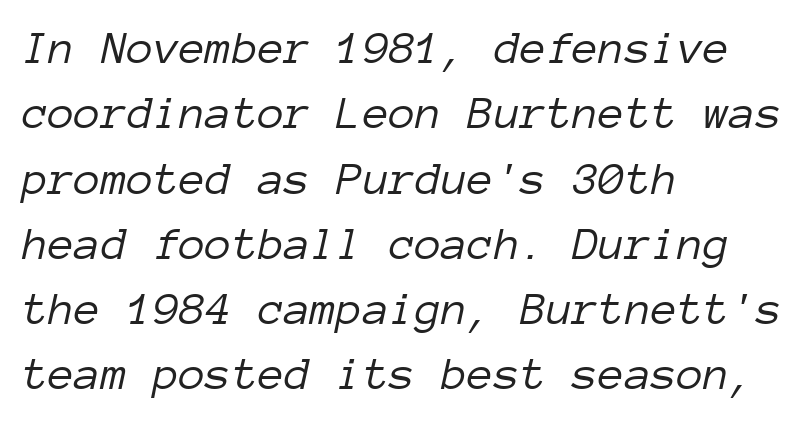
Q: Is the text bold? A: No.
Q: Is the text italic (slanted)? A: Yes, it leans right by about 12 degrees.
Q: Is the text underlined? A: No.
Q: How is the paragraph aligned? A: Left-aligned.
Q: Is the spacing between letters normal or unusually wide? A: Normal.
Q: Is the spacing between lines tight, normal or loose? A: Normal.
Q: Width (condensed, normal, or wide)? A: Normal.
Q: Stroke contrast? A: Low.
Q: x-height? A: Medium.
Q: Monospaced? A: Yes.
